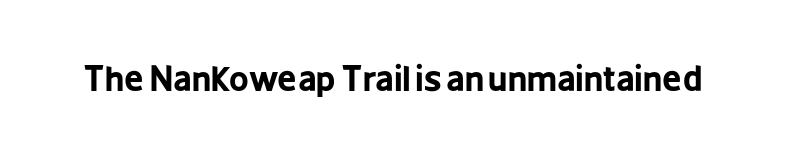
Nothing sits at the stroke ends, so this counts as sans-serif. Here the designer chose a conventional face with non-uniform glyph widths. Words appear dense and cohesive because spacing is normal. Typesetter's note: full bold, strokes at maximum text heaviness.
